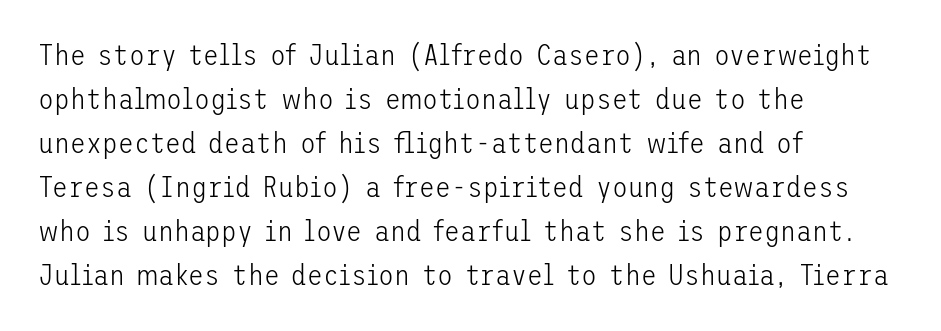
A quiet, ordinary-to-light weight characterises the typeface. Nothing unusual about the tracking: characters are spaced as the font intends. The rag falls on the right side of this text block. The characters display no serif detailing; their extremities are plain.
